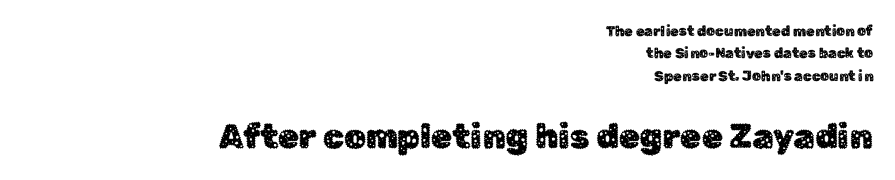
{"serif": "no", "italic": "no", "width": "normal", "stroke_contrast": "low", "x_height": "medium", "monospaced": "no", "underline": "no", "align": "right", "line_spacing": "normal", "line_spacing_ratio": 1.6, "letter_spacing": "normal", "letter_spacing_em": 0.0, "larger_block": "second", "size_ratio": 2.43, "glyph_px": 34}
